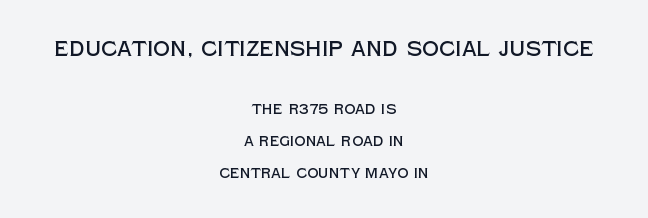
Q: Is the text italic (slanted)? A: No, it is upright.
Q: Is the text underlined? A: No.
Q: How is the paragraph aligned? A: Centered.
Q: Is the spacing between letters normal or unusually wide? A: Normal.
Q: Is the spacing between lines tight, normal or loose? A: Loose.
Q: Which block of text is set in a larger size, the first (top) or the second (bottom)? A: The first (top) one.
